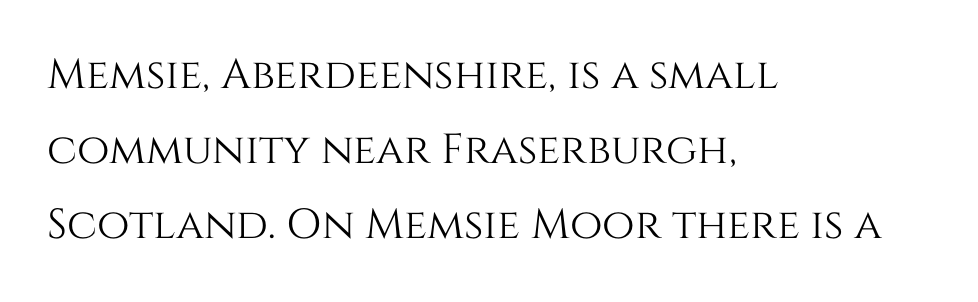
The face used here is proportionally spaced, like ordinary book or web type. Here the glyphs are tracked normally, forming tight word shapes. Descender tails drop into unmarked territory. Do the letters lean? They stand straight. In CSS terms this would be text-align: left.
